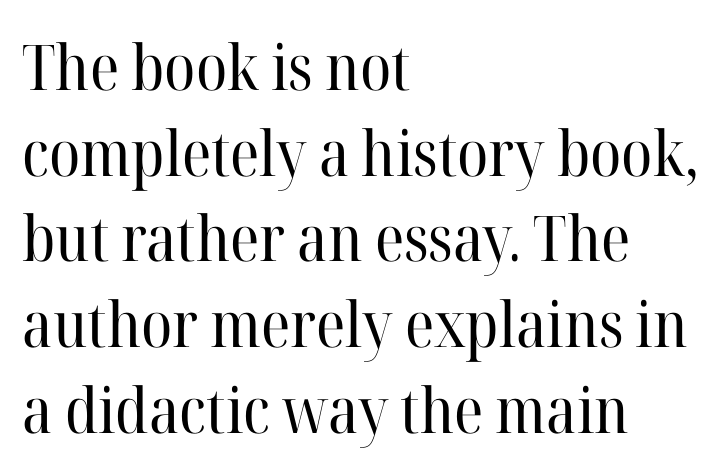
The image shows 63 px regular-weight serif type, upright; set left-aligned, normal line spacing (1.36x), normal letter spacing, not underlined; high stroke contrast and a medium x-height.
